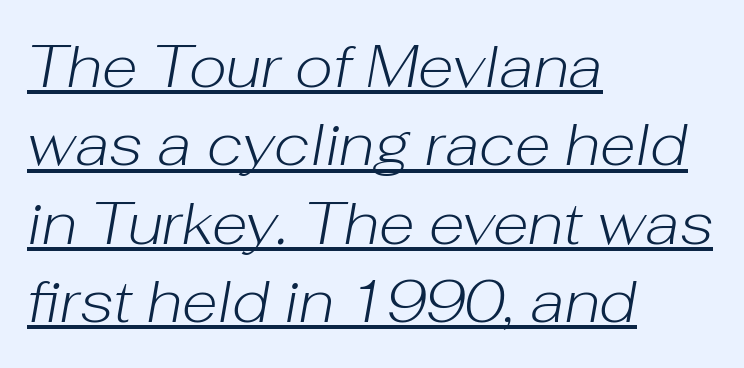
{"italic": "yes", "lean": "right", "slant_degrees": 10, "bold": "no", "weight": "light", "width": "normal", "stroke_contrast": "low", "x_height": "medium", "monospaced": "no", "underline": "yes", "align": "left", "line_spacing": "normal", "line_spacing_ratio": 1.33, "letter_spacing": "normal", "letter_spacing_em": 0.0, "glyph_px": 59}
